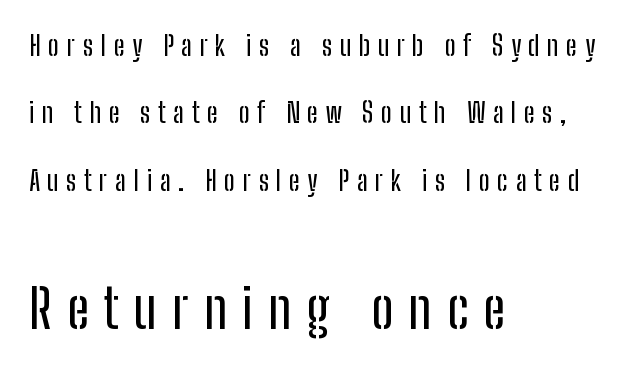
Summary of vertical rhythm: relaxed, with wide interline spacing. These lines were composed using upright roman letters. This sample has the flowing, uneven cadence of proportional lettering. Compared with a centered layout, this one pins lines to the left instead. Visually, the bottom section dominates because its glyphs are scaled up. Does the type have serifs? No, each stem ends abruptly.
